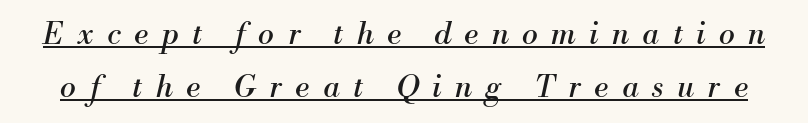
The rendering inserts visible extra space after every character. Classification — serif. This sample has the flowing, uneven cadence of proportional lettering. These glyphs show unthickened strokes, regular width or finer.
